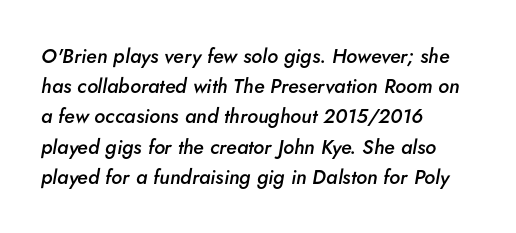
Q: Is the text bold? A: Semi-bold.
Q: Is the text italic (slanted)? A: Yes, it leans right by about 5 degrees.
Q: Is the text underlined? A: No.
Q: How is the paragraph aligned? A: Left-aligned.
Q: Is the spacing between letters normal or unusually wide? A: Normal.
Q: Is the spacing between lines tight, normal or loose? A: Normal.
